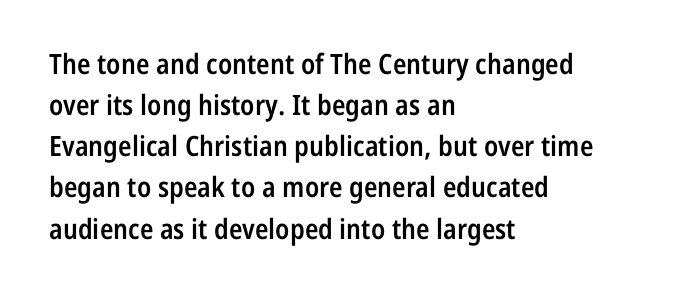
The image shows 28 px semibold, condensed sans-serif type, upright; set left-aligned, normal line spacing (1.47x), normal letter spacing, not underlined; low stroke contrast and a medium x-height.
